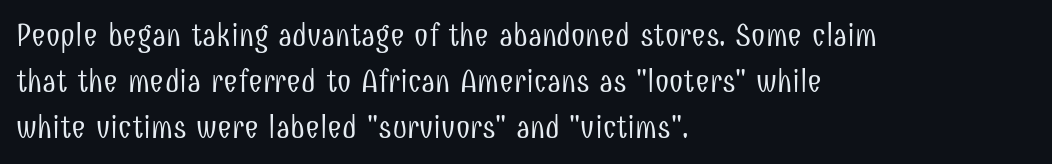
When letters stand straight like this, we call the style roman or upright. The cut favours lightness, reaching ordinary text weight at its darkest. Note the varied advance widths — an 'i' is clearly narrower than an 'm'. Caption: standard tracking, unaltered. Examine the stroke ends and you'll find no serifs. The space directly below the letters is spotless.
